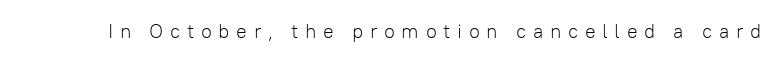
{"italic": "no", "bold": "no", "underline": "no", "letter_spacing": "wide", "letter_spacing_em": 0.33, "glyph_px": 20}
